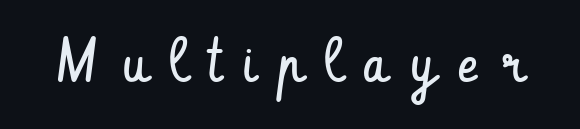
The image shows 61 px regular-weight, condensed sans-serif type, upright; set unusually wide letter spacing (+0.37 em), not underlined; low stroke contrast and a small x-height.
